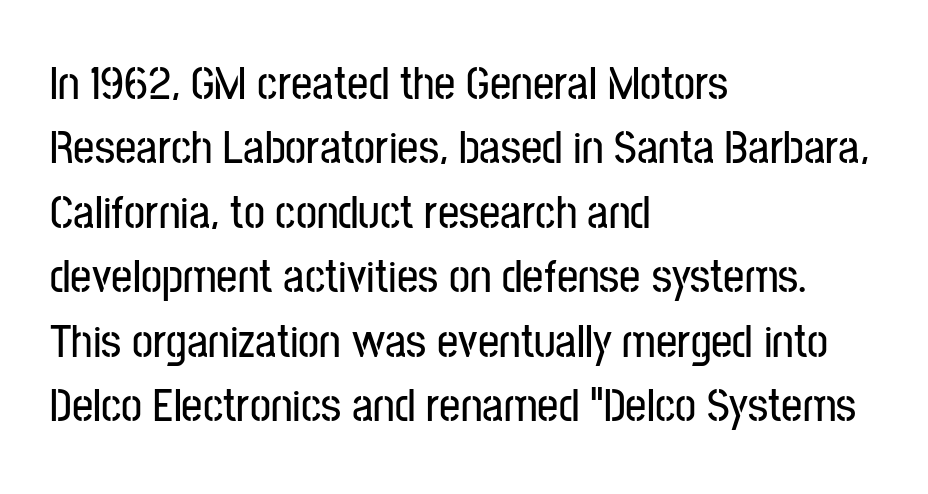
Only glyphs here, with clear space below each row. Is the letter spacing exaggerated? No — it looks like the ordinary default. Proportional: the letters do not fall into vertical columns. In terms of leading, this rendering sits right in the middle. Do the letters lean? They stand straight. These lines stack with their left ends in a neat column.
